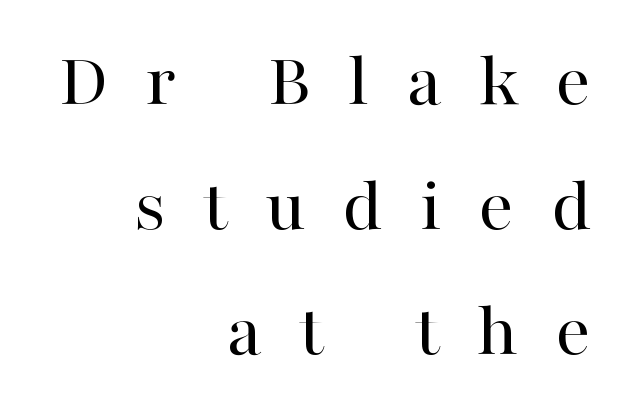
Q: Is the text bold? A: No.
Q: Is the text italic (slanted)? A: No, it is upright.
Q: Is the typeface a serif or a sans-serif typeface? A: Serif.
Q: Is the text underlined? A: No.
Q: How is the paragraph aligned? A: Right-aligned.
Q: Is the spacing between letters normal or unusually wide? A: Unusually wide.
Q: Is the spacing between lines tight, normal or loose? A: Normal.
Q: Width (condensed, normal, or wide)? A: Normal.
Q: Stroke contrast? A: High.
Q: x-height? A: Medium.
Q: Monospaced? A: No.
